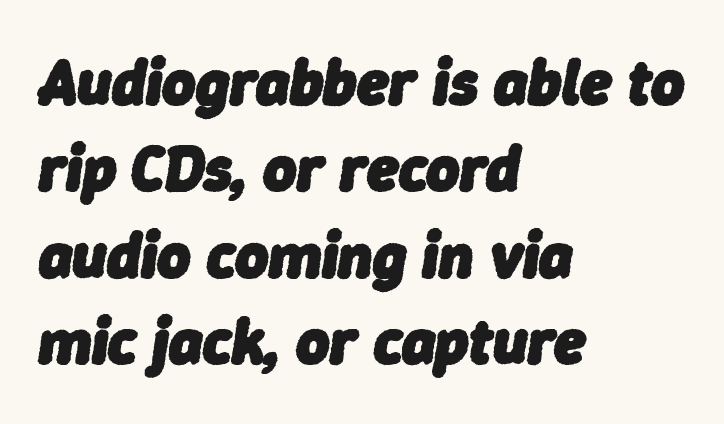
Vertical spacing — default. Does extra space separate the letters? No, they use regular spacing. These lines are set flush left with a ragged right edge. Here the designer chose a conventional face with non-uniform glyph widths.
